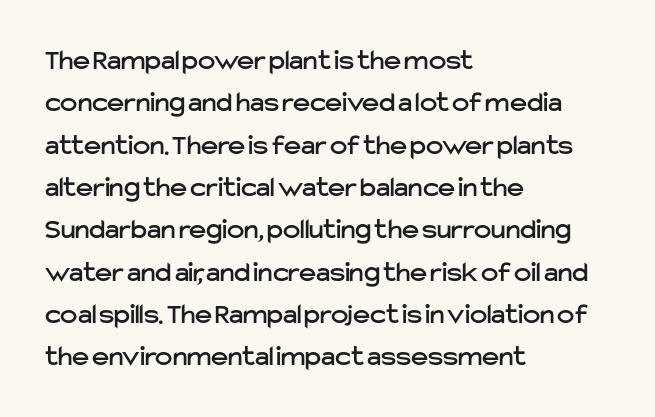
The image shows 29 px sans-serif type, upright; set left-aligned, normal line spacing (1.46x), normal letter spacing, not underlined; low stroke contrast and a medium x-height.
